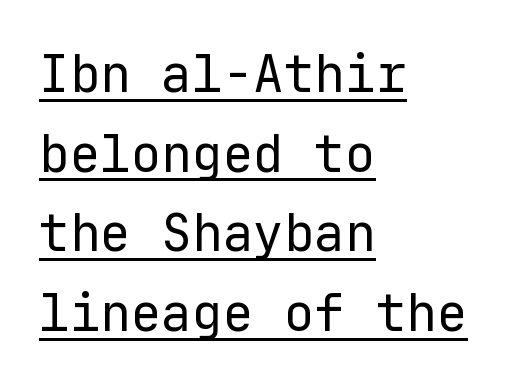
{"serif": "no", "italic": "no", "bold": "no", "weight": "regular", "width": "normal", "stroke_contrast": "low", "x_height": "medium", "monospaced": "yes", "underline": "yes", "align": "left", "line_spacing": "normal", "line_spacing_ratio": 1.56, "letter_spacing": "normal", "letter_spacing_em": 0.0, "glyph_px": 51}
